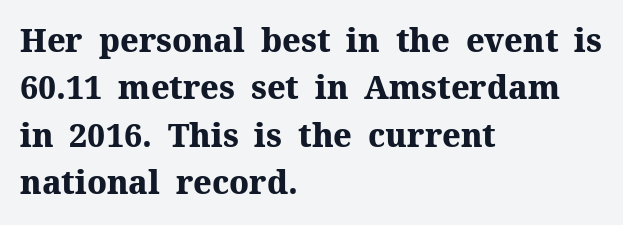
Students, note that the glyphs here touch the page at normal intervals. The text was rendered using a seriffed face with decorative stroke endings. Vertical spacing — default. Compared with a centered layout, this one pins lines to the left instead. Compared with an ordinary text face, these strokes are far heavier — a full bold. The space beneath each line is pristine and unruled.
